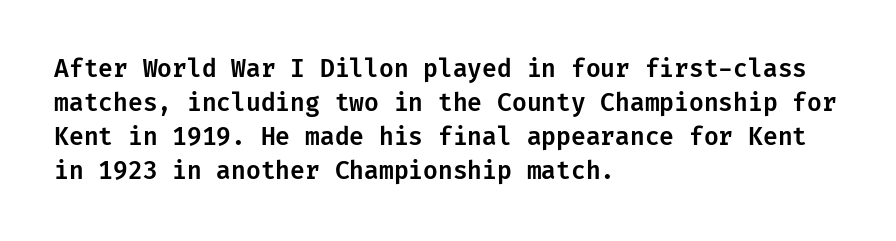
The image shows 24 px text type, upright; set left-aligned, normal line spacing (1.41x), normal letter spacing, not underlined.
